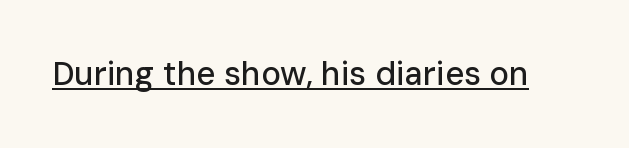
Glance below the letters and you will spot a drawn line. What stands out about the letter spacing? Nothing — it is the standard amount. The face used here is proportionally spaced, like ordinary book or web type. Font category for this specimen: sans-serif. It's the straight-up-and-down kind of type.
